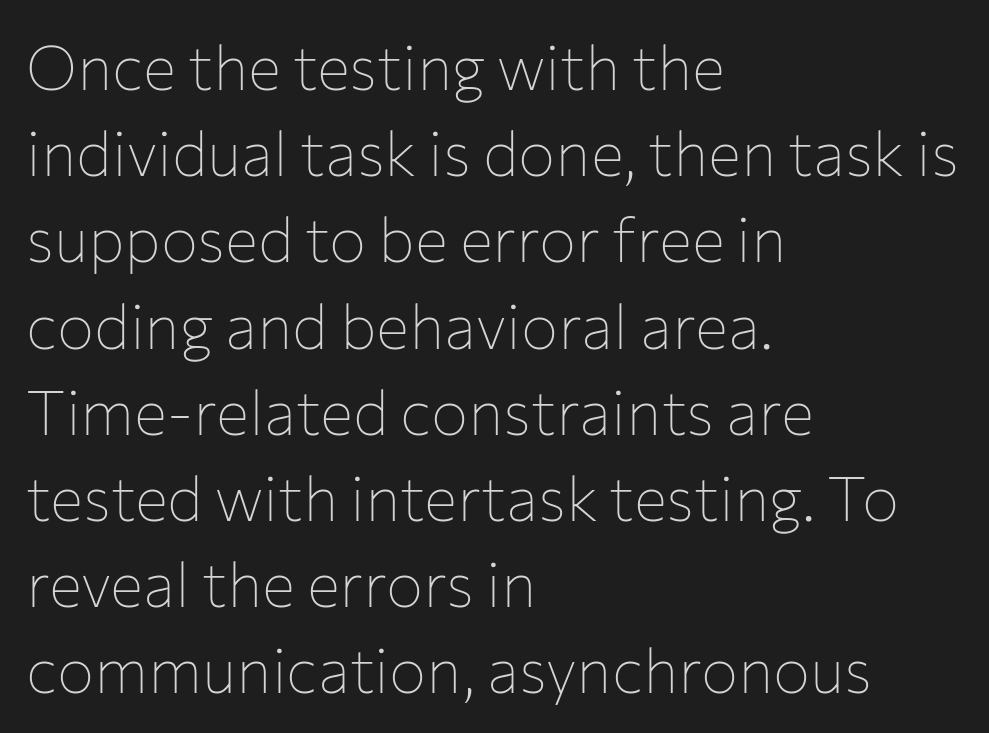
{"serif": "no", "italic": "no", "bold": "no", "weight": "thin", "width": "normal", "stroke_contrast": "low", "x_height": "medium", "monospaced": "no", "underline": "no", "align": "left", "line_spacing": "normal", "line_spacing_ratio": 1.39, "letter_spacing": "normal", "letter_spacing_em": 0.0, "glyph_px": 62}
